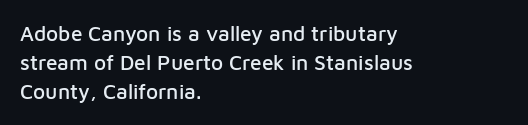
{"italic": "no", "underline": "no", "align": "left", "line_spacing": "normal", "line_spacing_ratio": 1.39, "letter_spacing": "normal", "letter_spacing_em": 0.0, "glyph_px": 21}
